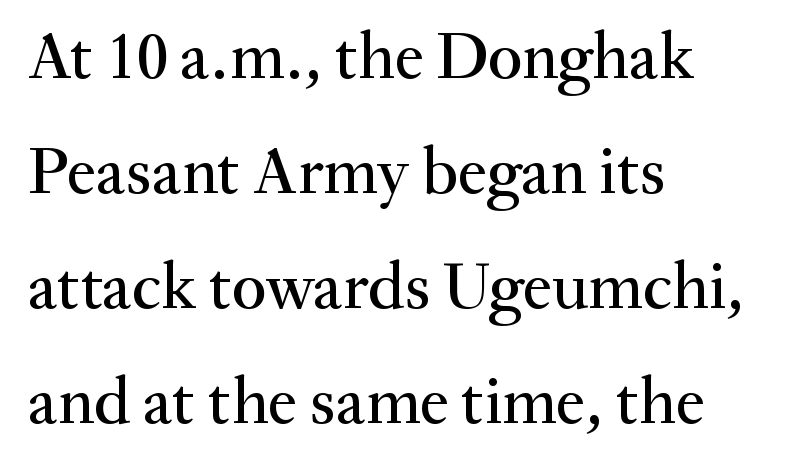
The image shows 66 px serif type, upright; set left-aligned, line spacing 1.74x, normal letter spacing, not underlined; medium stroke contrast and a small x-height.
